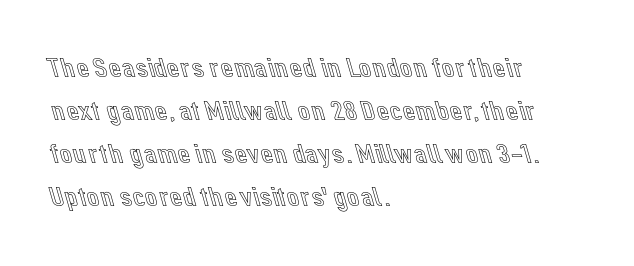
A typesetter would call this proportional, since set widths differ per character. One glance says typical: line gaps are just what's usual. Teacher's note: observe the even left margin — that is flush-left alignment. Between one letter and the next there's only the usual sliver of space.
